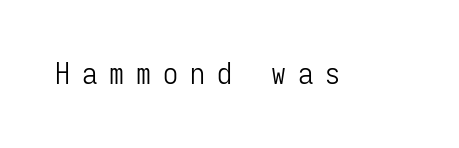
{"serif": "no", "italic": "no", "bold": "no", "weight": "light", "width": "condensed", "stroke_contrast": "low", "x_height": "medium", "monospaced": "yes", "underline": "no", "letter_spacing": "wide", "letter_spacing_em": 0.4, "glyph_px": 30}
